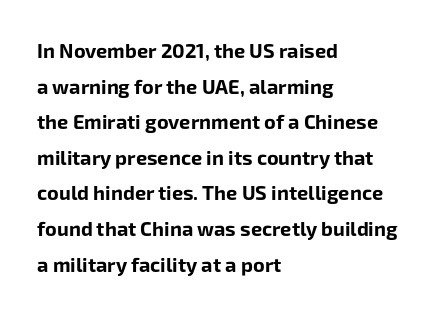
Q: Is the text bold? A: Yes.
Q: Is the text italic (slanted)? A: No, it is upright.
Q: Is the text underlined? A: No.
Q: How is the paragraph aligned? A: Left-aligned.
Q: Is the spacing between letters normal or unusually wide? A: Normal.
